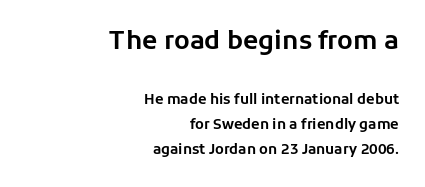
Q: Is the text italic (slanted)? A: No, it is upright.
Q: Is the text underlined? A: No.
Q: How is the paragraph aligned? A: Right-aligned.
Q: Is the spacing between letters normal or unusually wide? A: Normal.
Q: Which block of text is set in a larger size, the first (top) or the second (bottom)? A: The first (top) one.
